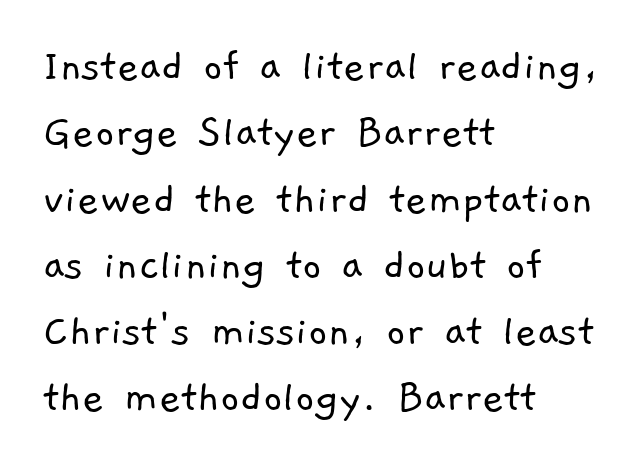
{"serif": "no", "bold": "no", "weight": "light", "width": "normal", "stroke_contrast": "low", "x_height": "medium", "monospaced": "no", "underline": "no", "align": "left", "line_spacing": "normal", "line_spacing_ratio": 1.41, "letter_spacing": "normal", "letter_spacing_em": 0.0, "glyph_px": 47}
